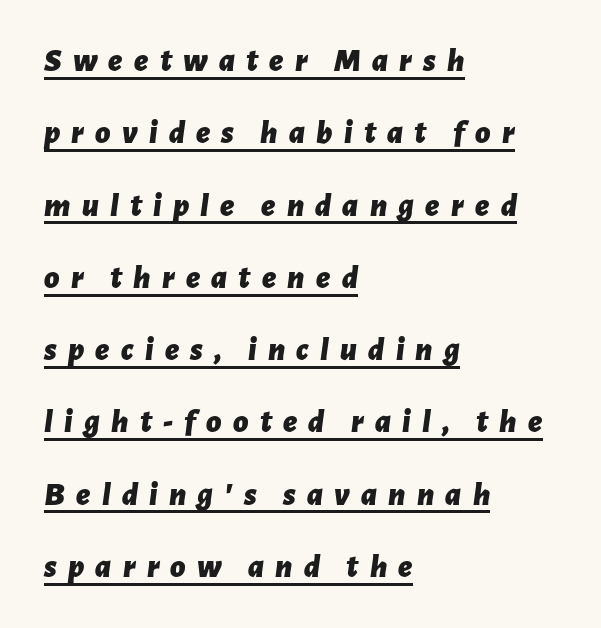
The image shows 33 px bold type, italic (leaning right); set left-aligned, loose line spacing (2.19x), unusually wide letter spacing (+0.34 em), underlined; low stroke contrast and a medium x-height.
